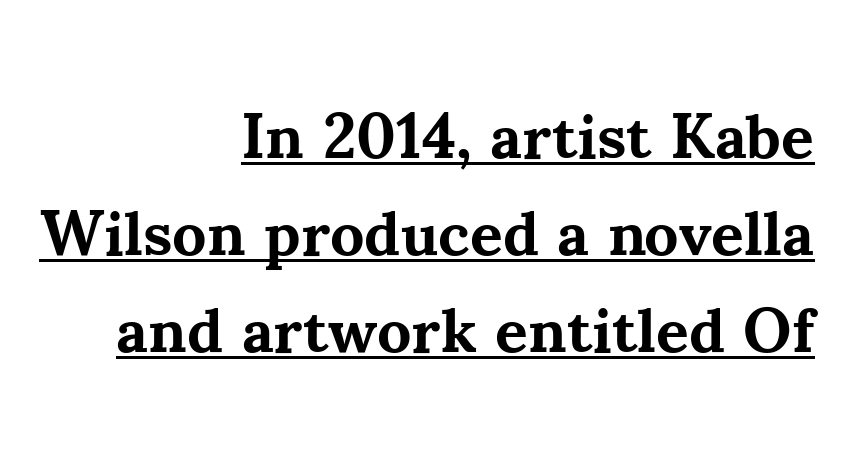
{"serif": "yes", "italic": "no", "bold": "yes", "weight": "bold", "width": "normal", "stroke_contrast": "medium", "x_height": "small", "monospaced": "no", "underline": "yes", "align": "right", "line_spacing": "normal", "line_spacing_ratio": 1.54, "letter_spacing": "normal", "letter_spacing_em": 0.0, "glyph_px": 63}
